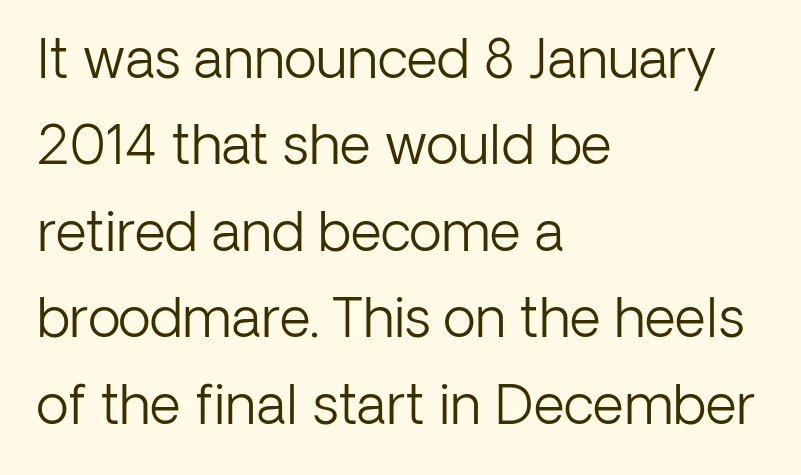
Q: Is the text bold? A: No.
Q: Is the text italic (slanted)? A: No, it is upright.
Q: Is the typeface a serif or a sans-serif typeface? A: Sans-serif.
Q: Is the text underlined? A: No.
Q: How is the paragraph aligned? A: Left-aligned.
Q: Is the spacing between letters normal or unusually wide? A: Normal.
Q: Is the spacing between lines tight, normal or loose? A: Normal.
Q: Width (condensed, normal, or wide)? A: Normal.
Q: Stroke contrast? A: Low.
Q: x-height? A: Medium.
Q: Monospaced? A: No.
